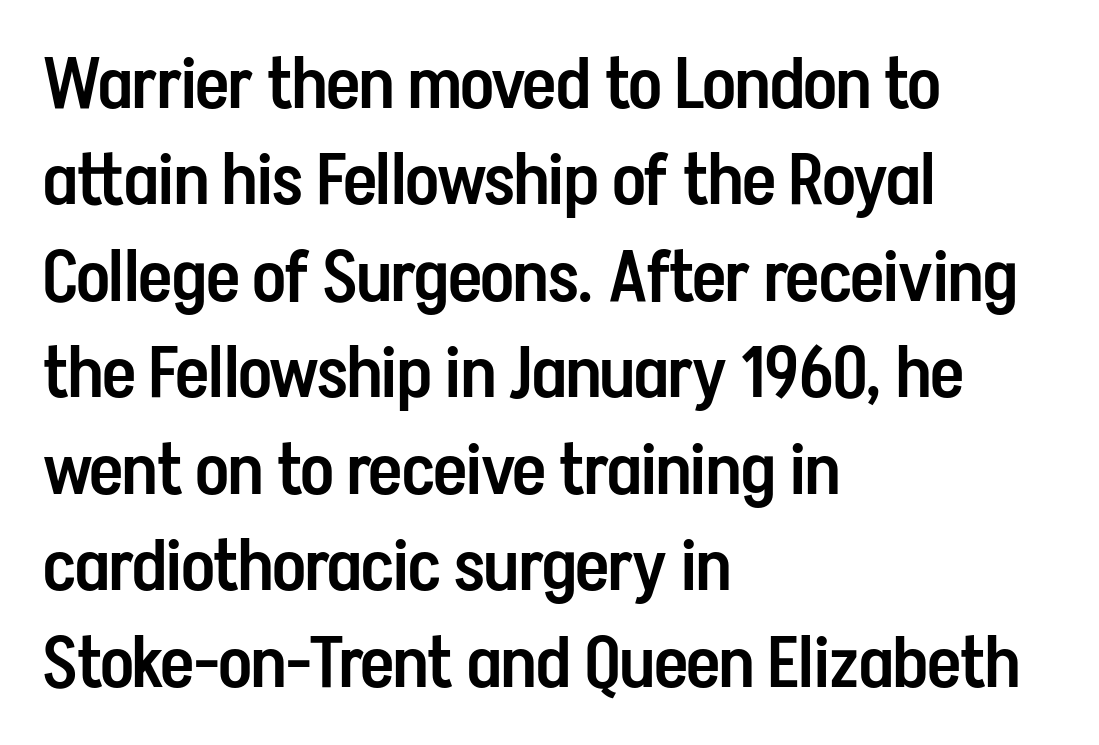
The zone under the glyphs is completely vacant. Here the glyphs are tracked normally, forming tight word shapes. One glance says typical: line gaps are just what's usual. The passage is arranged the way most books set body copy — flush left. Emphasis by weight is partial: semibold.
